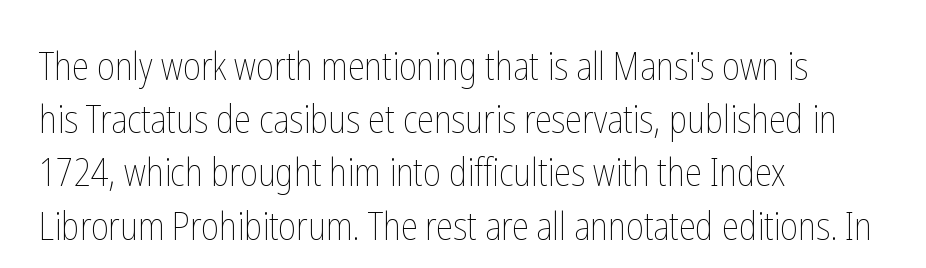
Q: Is the text bold? A: No.
Q: Is the text italic (slanted)? A: No, it is upright.
Q: Is the text underlined? A: No.
Q: How is the paragraph aligned? A: Left-aligned.
Q: Is the spacing between letters normal or unusually wide? A: Normal.
Q: Is the spacing between lines tight, normal or loose? A: Normal.
Q: Width (condensed, normal, or wide)? A: Condensed.
Q: Stroke contrast? A: Low.
Q: x-height? A: Medium.
Q: Monospaced? A: No.
